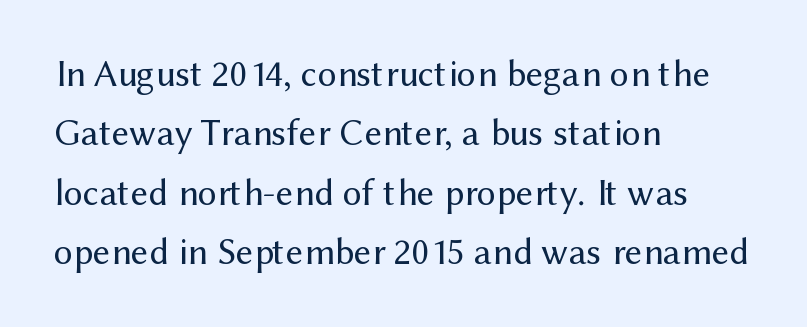
Every character sits straight up, as roman type does. The glyphs are unaccompanied by any horizontal stroke below them. The paragraph shown leans on its left margin. Students, note that the glyphs here touch the page at normal intervals.
